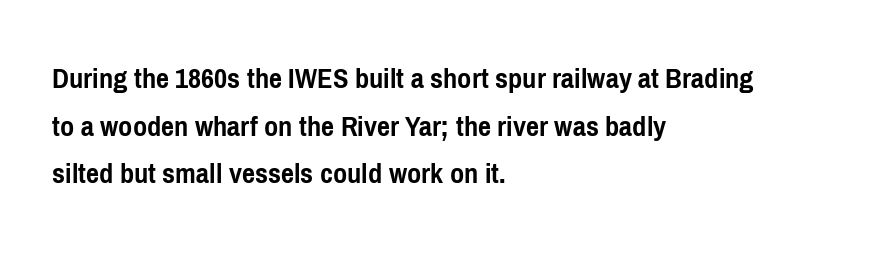
{"serif": "no", "italic": "no", "bold": "yes", "weight": "semibold", "width": "condensed", "stroke_contrast": "low", "x_height": "medium", "monospaced": "no", "underline": "no", "align": "left", "line_spacing": "normal", "line_spacing_ratio": 1.54, "letter_spacing": "normal", "letter_spacing_em": 0.0, "glyph_px": 31}
